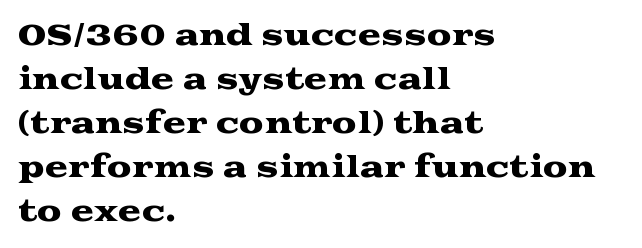
What stands out about the letter spacing? Nothing — it is the standard amount. The space beneath each line is pristine and unruled. The setting favours the left margin, as ordinary paragraphs usually do. The typography opts for an upright posture over an oblique one. Small tapered or slab feet sit at the stroke ends, so this counts as serif.
